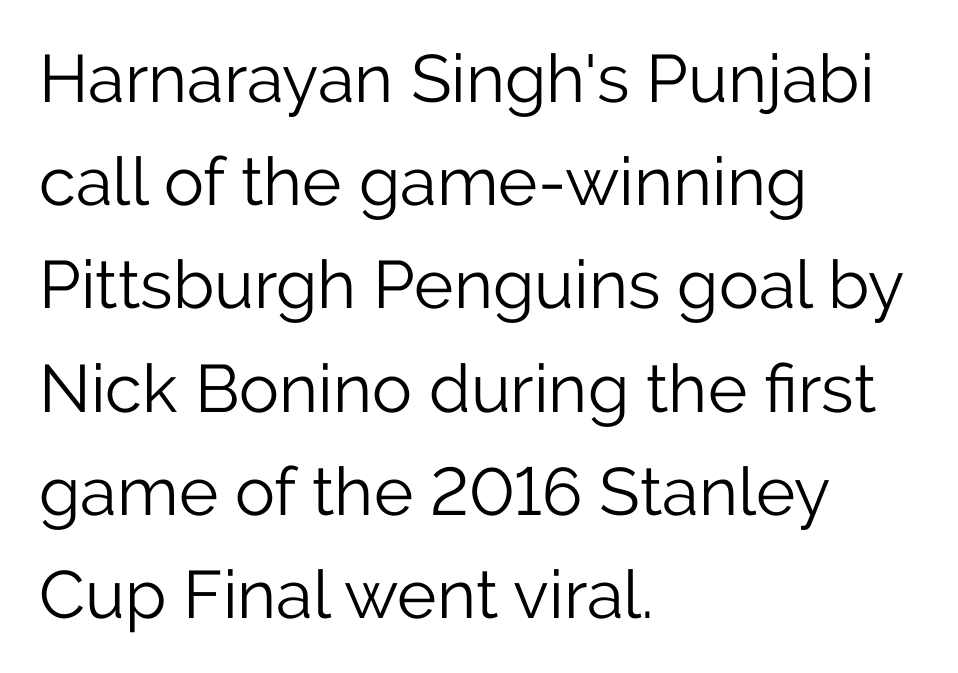
The image shows 67 px light sans-serif type, upright; set left-aligned, normal line spacing (1.54x), normal letter spacing, not underlined; low stroke contrast and a medium x-height.
